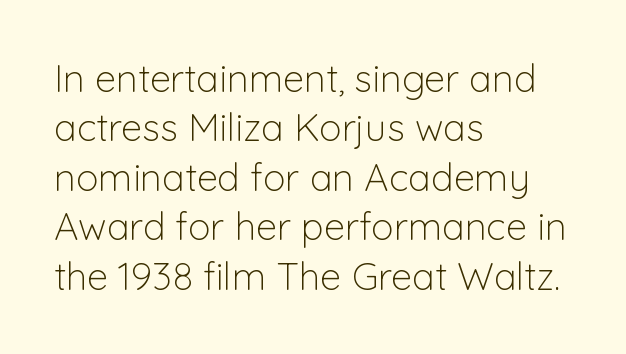
The image shows 38 px light sans-serif type, upright; set left-aligned, normal line spacing (1.3x), normal letter spacing, not underlined; low stroke contrast and a medium x-height.
